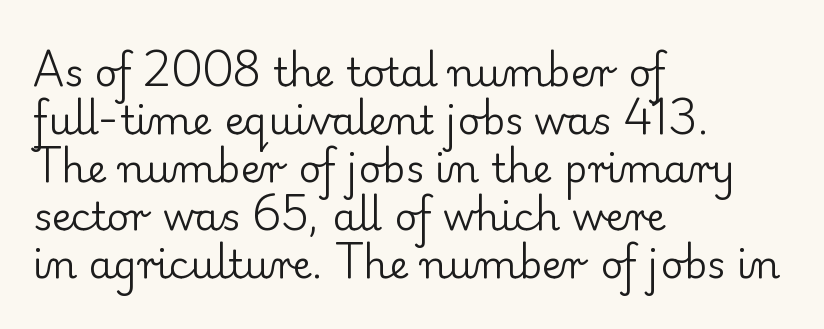
Q: Is the text bold? A: No.
Q: Is the text italic (slanted)? A: No, it is upright.
Q: Is the typeface a serif or a sans-serif typeface? A: Serif.
Q: Is the text underlined? A: No.
Q: How is the paragraph aligned? A: Left-aligned.
Q: Is the spacing between letters normal or unusually wide? A: Normal.
Q: Width (condensed, normal, or wide)? A: Normal.
Q: Stroke contrast? A: Low.
Q: x-height? A: Small.
Q: Monospaced? A: No.
